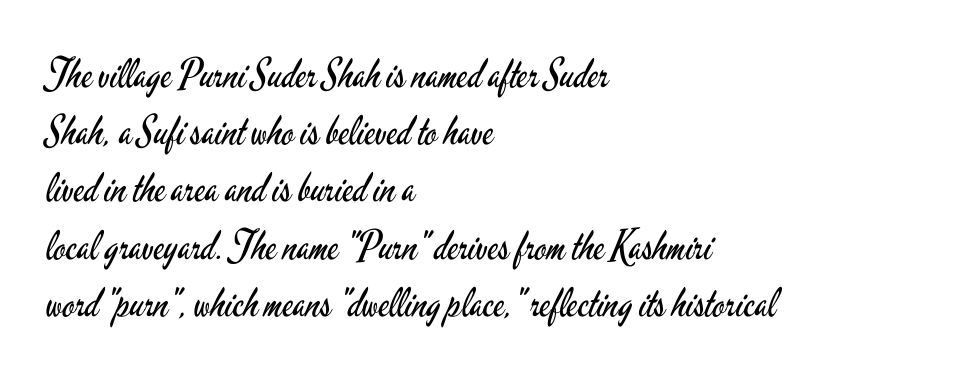
Q: Is the text bold? A: No.
Q: Is the text italic (slanted)? A: Yes.
Q: Is the typeface a serif or a sans-serif typeface? A: Sans-serif.
Q: Is the text underlined? A: No.
Q: How is the paragraph aligned? A: Left-aligned.
Q: Is the spacing between letters normal or unusually wide? A: Normal.
Q: Is the spacing between lines tight, normal or loose? A: Normal.
Q: Width (condensed, normal, or wide)? A: Condensed.
Q: Stroke contrast? A: Low.
Q: x-height? A: Small.
Q: Monospaced? A: No.
